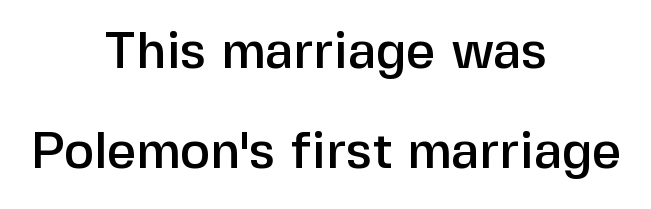
{"serif": "no", "italic": "no", "width": "normal", "stroke_contrast": "low", "x_height": "medium", "monospaced": "no", "underline": "no", "align": "center", "line_spacing": "loose", "line_spacing_ratio": 1.97, "letter_spacing": "normal", "letter_spacing_em": 0.0, "glyph_px": 51}
